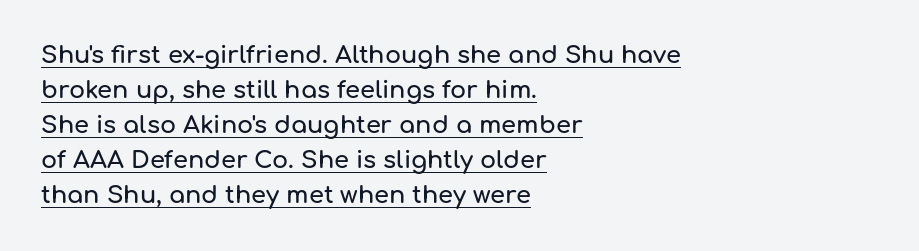
{"italic": "no", "underline": "yes", "align": "left", "line_spacing": "normal", "line_spacing_ratio": 1.46, "letter_spacing": "normal", "letter_spacing_em": 0.0, "glyph_px": 24}
